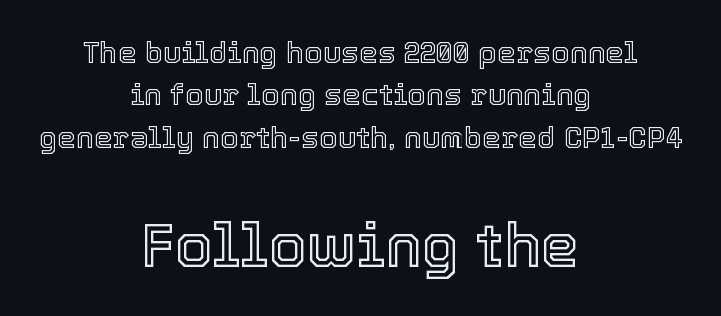
Q: Is the text italic (slanted)? A: No, it is upright.
Q: Is the text underlined? A: No.
Q: How is the paragraph aligned? A: Centered.
Q: Is the spacing between letters normal or unusually wide? A: Normal.
Q: Is the spacing between lines tight, normal or loose? A: Normal.
Q: Which block of text is set in a larger size, the first (top) or the second (bottom)? A: The second (bottom) one.
Q: Width (condensed, normal, or wide)? A: Normal.
Q: x-height? A: Medium.
Q: Monospaced? A: No.
